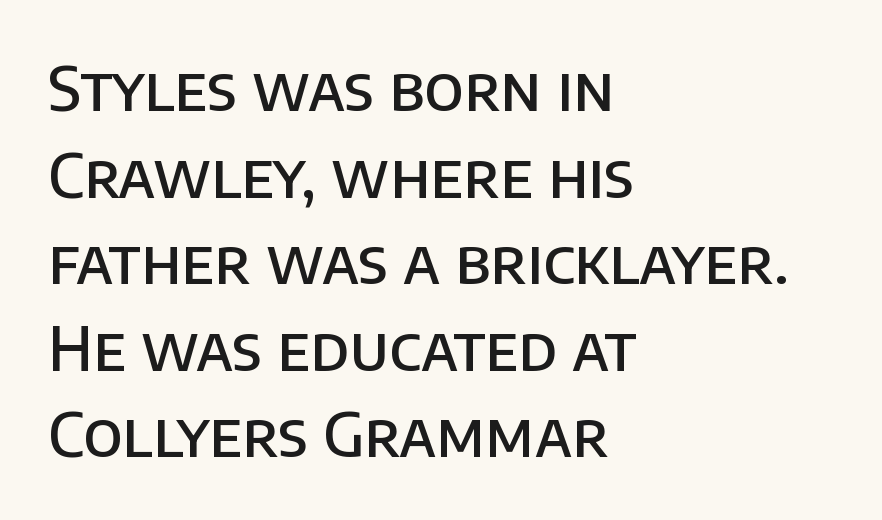
Q: Is the text bold? A: Semi-bold.
Q: Is the text italic (slanted)? A: No, it is upright.
Q: Is the typeface a serif or a sans-serif typeface? A: Sans-serif.
Q: Is the text underlined? A: No.
Q: How is the paragraph aligned? A: Left-aligned.
Q: Is the spacing between letters normal or unusually wide? A: Normal.
Q: Is the spacing between lines tight, normal or loose? A: Normal.
Q: Width (condensed, normal, or wide)? A: Normal.
Q: Stroke contrast? A: Low.
Q: x-height? A: Large.
Q: Monospaced? A: No.
